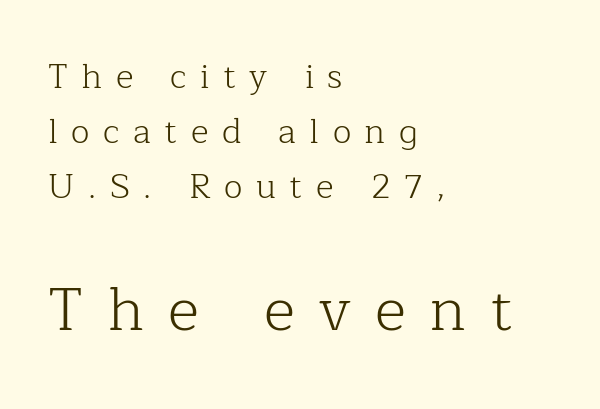
Q: Is the text bold? A: No.
Q: Is the text italic (slanted)? A: No, it is upright.
Q: Is the typeface a serif or a sans-serif typeface? A: Serif.
Q: Is the text underlined? A: No.
Q: How is the paragraph aligned? A: Left-aligned.
Q: Is the spacing between letters normal or unusually wide? A: Unusually wide.
Q: Is the spacing between lines tight, normal or loose? A: Normal.
Q: Which block of text is set in a larger size, the first (top) or the second (bottom)? A: The second (bottom) one.
Q: Width (condensed, normal, or wide)? A: Normal.
Q: Stroke contrast? A: Low.
Q: x-height? A: Medium.
Q: Monospaced? A: No.
